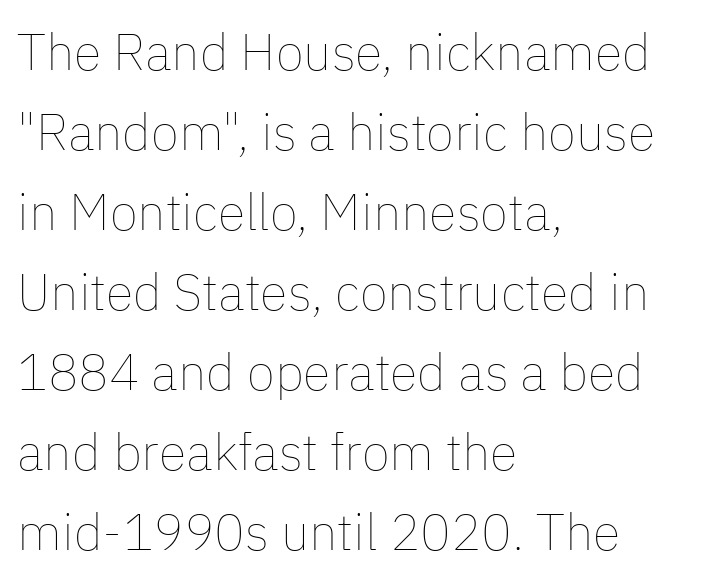
The image shows 51 px thin type, upright; set left-aligned, normal line spacing (1.57x), normal letter spacing, not underlined; low stroke contrast and a medium x-height.
